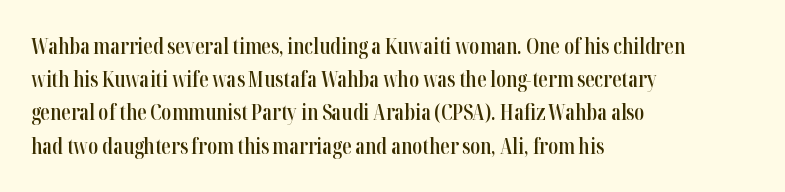
{"italic": "no", "bold": "semi", "underline": "no", "align": "left", "line_spacing": "normal", "line_spacing_ratio": 1.58, "letter_spacing": "normal", "letter_spacing_em": 0.0, "glyph_px": 21}
